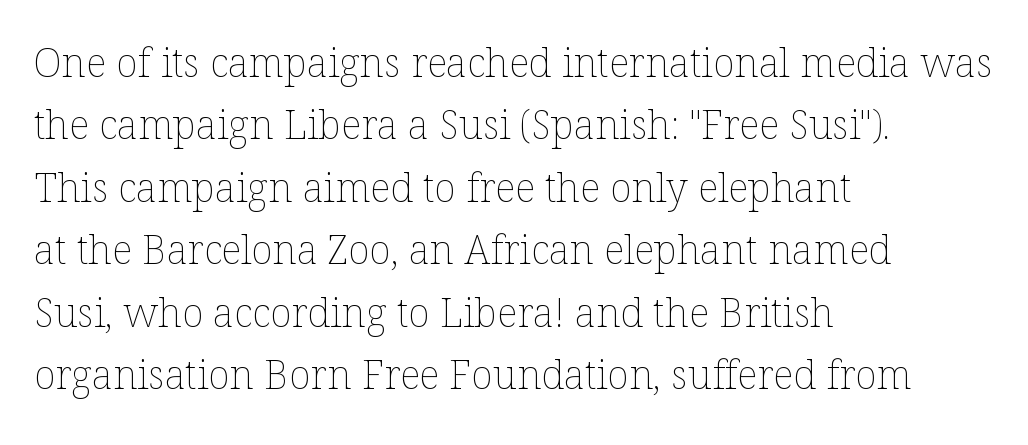
{"italic": "no", "bold": "no", "weight": "thin", "width": "normal", "stroke_contrast": "low", "x_height": "medium", "monospaced": "no", "underline": "no", "align": "left", "line_spacing": "normal", "line_spacing_ratio": 1.56, "letter_spacing": "normal", "letter_spacing_em": 0.0, "glyph_px": 40}
